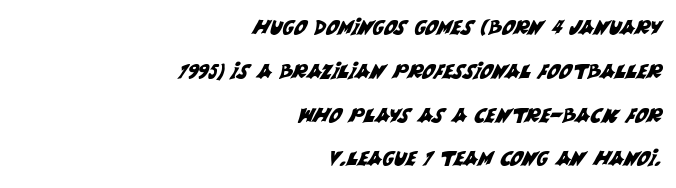
Q: Is the text underlined? A: No.
Q: How is the paragraph aligned? A: Right-aligned.
Q: Is the spacing between letters normal or unusually wide? A: Normal.
Q: Is the spacing between lines tight, normal or loose? A: Loose.
